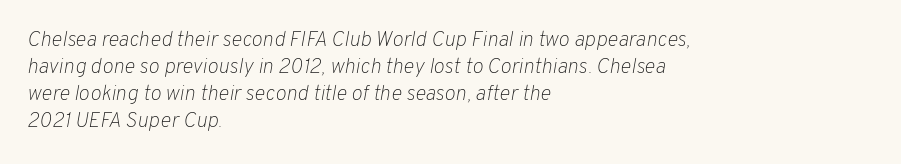
Casual observation: everything's shoved over to the left. These lines keep a tight, regular rhythm from letter to letter. Reading down the column, the eye jumps a familiar distance to each next line. The words here are not underlined.
